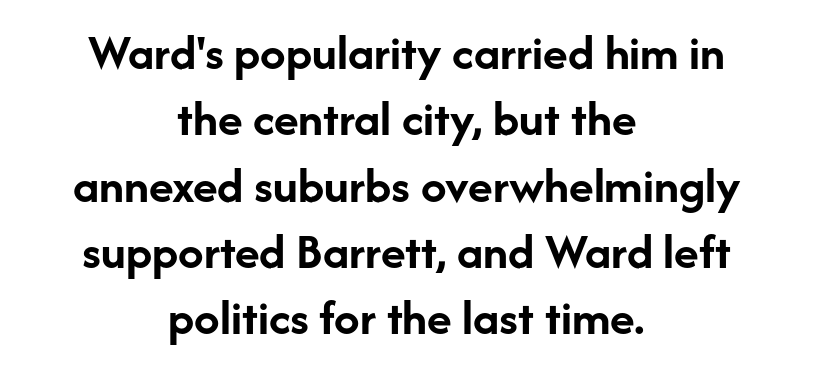
The image shows 51 px semibold sans-serif type, upright; set centered, normal line spacing (1.3x), normal letter spacing, not underlined; low stroke contrast and a medium x-height.
